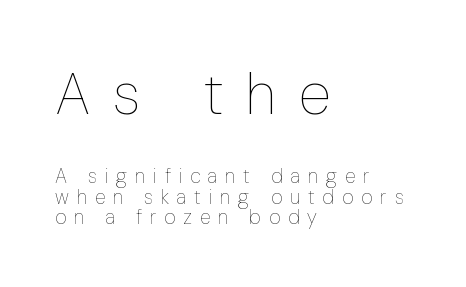
The image shows 59 px thin, condensed type, upright; set left-aligned, tight line spacing (1.03x), unusually wide letter spacing (+0.39 em), not underlined; the first (top) block is 2.95x larger; low stroke contrast and a medium x-height.
